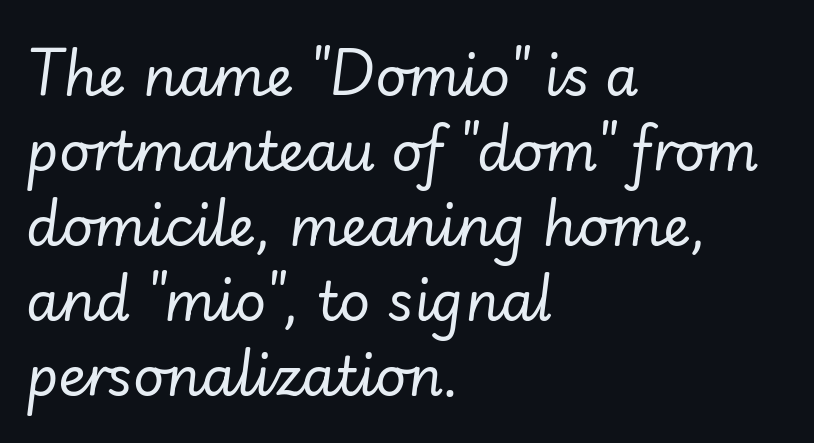
Ink coverage per letter is moderate at most. Underlining? Definitely not there. The face used here is proportionally spaced, like ordinary book or web type. Notice how the stems are inclined rather than vertical — that's the hallmark of italics. Honestly, the letter spacing is just normal — you wouldn't notice it. Compared with typical paragraphs, the rows here are spaced about the same.
